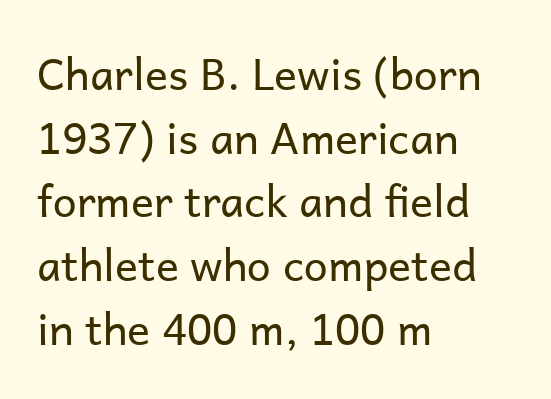
Typographically, this falls in the sans-serif category. This block has exactly the height ordinary leading produces. Posture: straight, roman, zero tilt. Visually the block forms a straight wall on the left and a jagged coastline on the right. Counters stay open thanks to moderate or lighter strokes.
